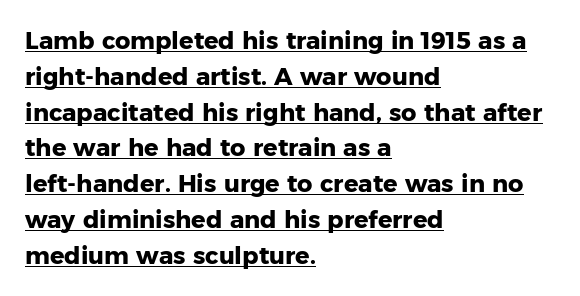
The image shows 24 px bold type, upright; set left-aligned, normal line spacing (1.49x), normal letter spacing, underlined.
